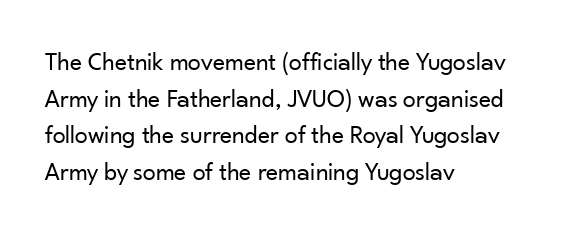
{"italic": "no", "bold": "no", "underline": "no", "align": "left", "line_spacing": "normal", "line_spacing_ratio": 1.41, "letter_spacing": "normal", "letter_spacing_em": 0.0, "glyph_px": 26}
